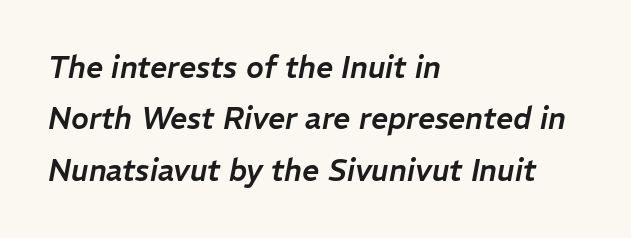
{"italic": "yes", "lean": "right", "slant_degrees": 11, "width": "normal", "stroke_contrast": "low", "x_height": "medium", "monospaced": "no", "underline": "no", "align": "left", "line_spacing_ratio": 1.71, "letter_spacing": "normal", "letter_spacing_em": 0.0, "glyph_px": 30}
